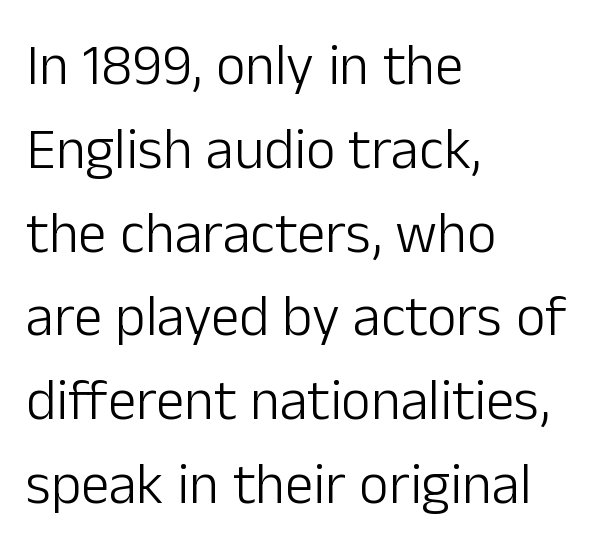
{"serif": "no", "italic": "no", "bold": "no", "weight": "light", "width": "normal", "stroke_contrast": "low", "x_height": "medium", "monospaced": "no", "underline": "no", "align": "left", "line_spacing": "normal", "line_spacing_ratio": 1.47, "letter_spacing": "normal", "letter_spacing_em": 0.0, "glyph_px": 57}
